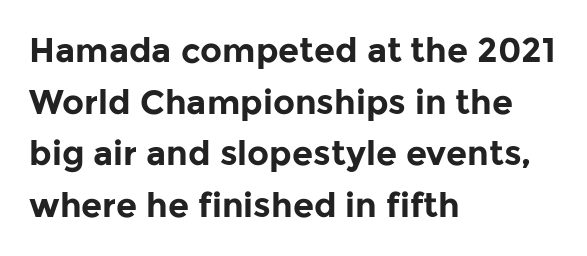
The image shows 34 px bold sans-serif type, upright; set left-aligned, normal line spacing (1.52x), normal letter spacing, not underlined; low stroke contrast and a medium x-height.
